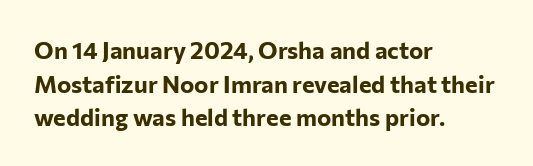
Q: Is the text bold? A: Yes.
Q: Is the text italic (slanted)? A: No, it is upright.
Q: Is the text underlined? A: No.
Q: How is the paragraph aligned? A: Left-aligned.
Q: Is the spacing between letters normal or unusually wide? A: Normal.
Q: Is the spacing between lines tight, normal or loose? A: Normal.
